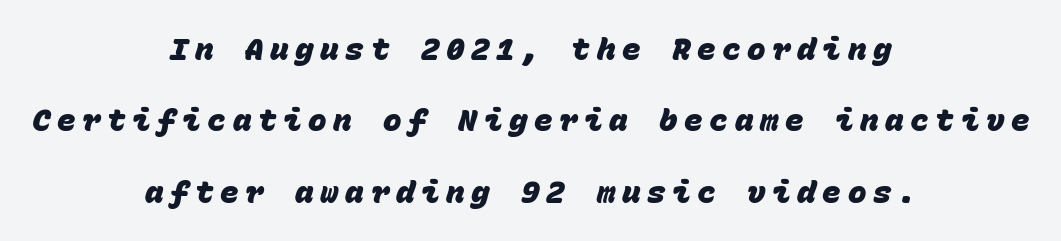
Looks like terminal output: every glyph gets an equal slot. Beneath every word, the page is bare. The type is letterspaced generously, with wide tracking. Casual observation: everything's sitting right in the middle.
